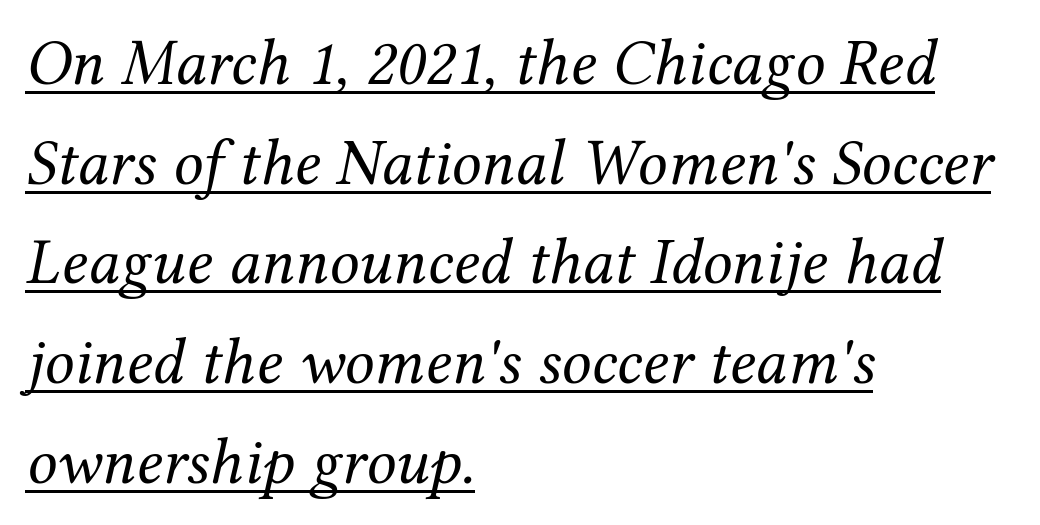
{"serif": "yes", "italic": "yes", "lean": "right", "slant_degrees": 12, "bold": "no", "weight": "regular", "width": "normal", "stroke_contrast": "medium", "x_height": "medium", "monospaced": "no", "underline": "yes", "align": "left", "line_spacing": "normal", "line_spacing_ratio": 1.51, "letter_spacing": "normal", "letter_spacing_em": 0.0, "glyph_px": 66}
